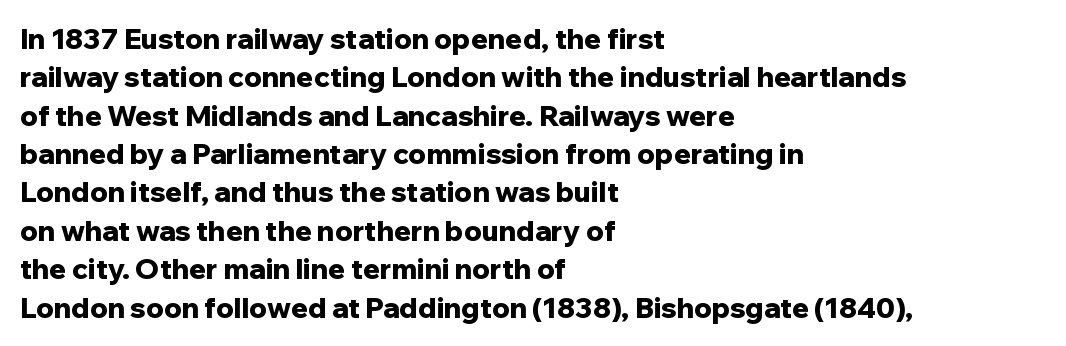
The image shows 28 px bold sans-serif type, upright; set left-aligned, normal line spacing (1.37x), normal letter spacing, not underlined; low stroke contrast and a medium x-height.
